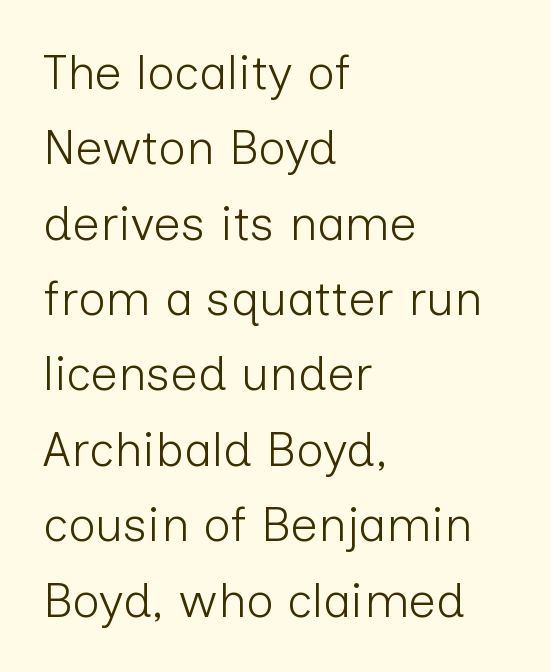
The image shows 48 px light sans-serif type, upright; set left-aligned, normal line spacing (1.57x), normal letter spacing, not underlined; low stroke contrast and a medium x-height.
